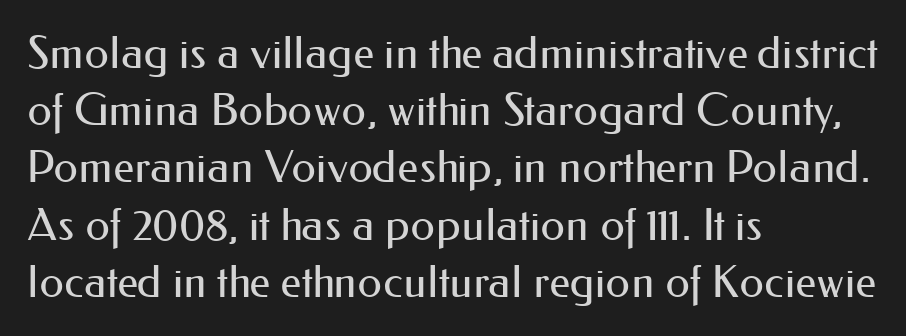
{"serif": "no", "italic": "no", "bold": "no", "weight": "regular", "width": "normal", "stroke_contrast": "medium", "x_height": "small", "monospaced": "no", "underline": "no", "align": "left", "line_spacing": "normal", "line_spacing_ratio": 1.3, "letter_spacing": "normal", "letter_spacing_em": 0.0, "glyph_px": 44}
